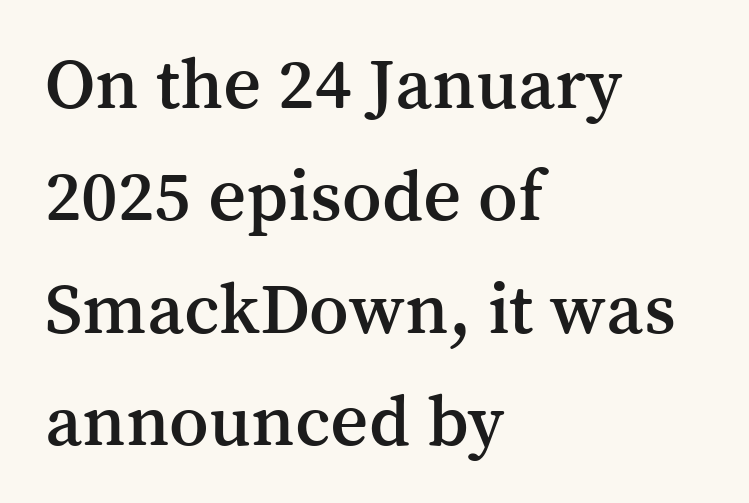
This sample uses a serif face. The passage shown is typed in a proportional face where columns would drift. Leading matches the norm, producing a regular column. Honestly, there is no underline to notice here at all. This rendering uses left alignment, leaving the right contour irregular. The gaps between neighbouring characters are ordinary and unremarkable.
